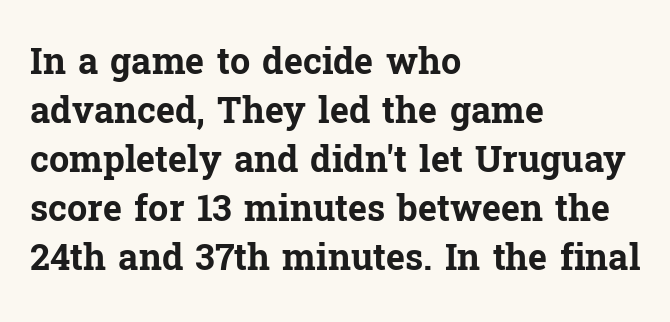
A typesetter would call this proportional, since set widths differ per character. It's the straight-up-and-down kind of type. The passage shown is not underscored anywhere. The face used here is rendered with its standard letterfit. Font category for this specimen: serif.
